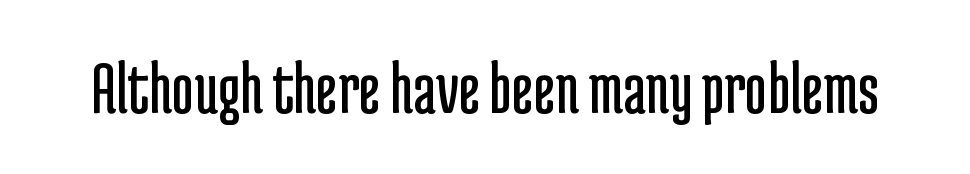
Q: Is the text bold? A: No.
Q: Is the text italic (slanted)? A: No, it is upright.
Q: Is the typeface a serif or a sans-serif typeface? A: Sans-serif.
Q: Is the text underlined? A: No.
Q: Is the spacing between letters normal or unusually wide? A: Normal.
Q: Width (condensed, normal, or wide)? A: Condensed.
Q: Stroke contrast? A: Low.
Q: x-height? A: Medium.
Q: Monospaced? A: No.
